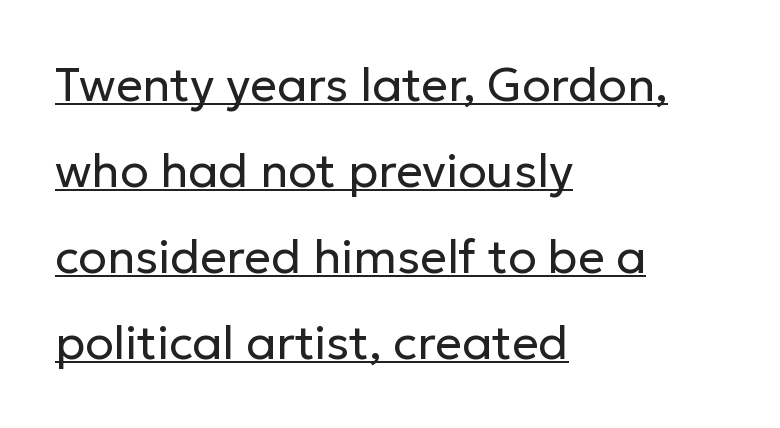
The image shows 47 px regular-weight sans-serif type, upright; set left-aligned, line spacing 1.83x, normal letter spacing, underlined; low stroke contrast and a medium x-height.
